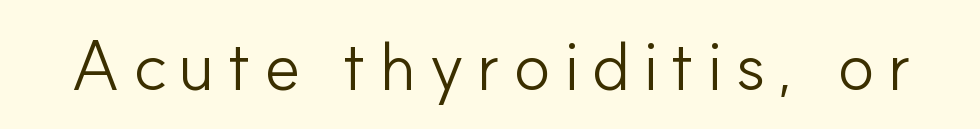
The letters stand upright; this is a roman face. The face used here is a sans, in the tradition of grotesques and geometrics. Check the space under the baseline: it is left empty. The passage shown is typed in a proportional face where columns would drift. Vertical stems look standard width or narrower in stroke.
